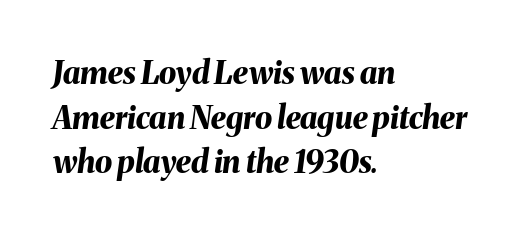
{"italic": "yes", "lean": "right", "slant_degrees": 8, "bold": "yes", "weight": "bold", "width": "normal", "stroke_contrast": "medium", "x_height": "medium", "monospaced": "no", "underline": "no", "align": "left", "line_spacing": "normal", "line_spacing_ratio": 1.44, "letter_spacing": "normal", "letter_spacing_em": 0.0, "glyph_px": 31}
